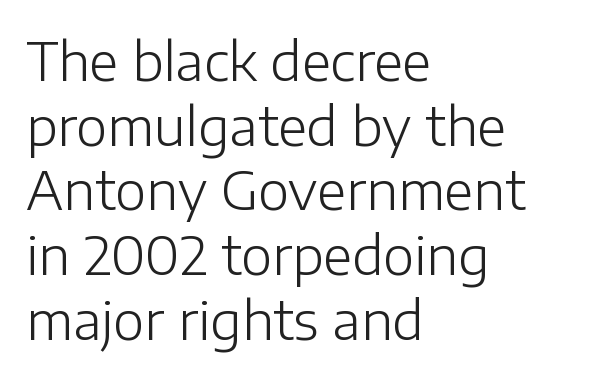
You could call the tracking neutral — neither tight nor loose. Type without underlining. Is the type heavy? It reads as light-to-regular instead. Visually the block forms a straight wall on the left and a jagged coastline on the right. Grotesque or geometric, the face here clearly has no serifs.
